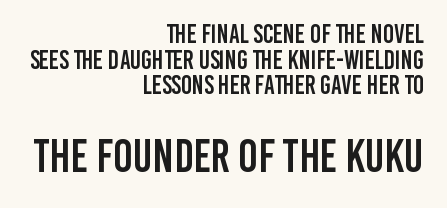
Q: Is the text italic (slanted)? A: No, it is upright.
Q: Is the typeface a serif or a sans-serif typeface? A: Sans-serif.
Q: Is the text underlined? A: No.
Q: How is the paragraph aligned? A: Right-aligned.
Q: Is the spacing between letters normal or unusually wide? A: Normal.
Q: Is the spacing between lines tight, normal or loose? A: Tight.
Q: Which block of text is set in a larger size, the first (top) or the second (bottom)? A: The second (bottom) one.
Q: Width (condensed, normal, or wide)? A: Condensed.
Q: Stroke contrast? A: Low.
Q: x-height? A: Large.
Q: Monospaced? A: No.
